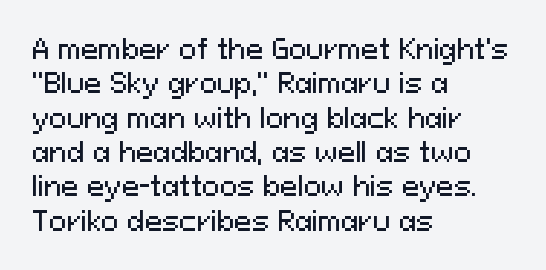
Q: Is the text italic (slanted)? A: No, it is upright.
Q: Is the text underlined? A: No.
Q: How is the paragraph aligned? A: Left-aligned.
Q: Is the spacing between letters normal or unusually wide? A: Normal.
Q: Is the spacing between lines tight, normal or loose? A: Normal.
